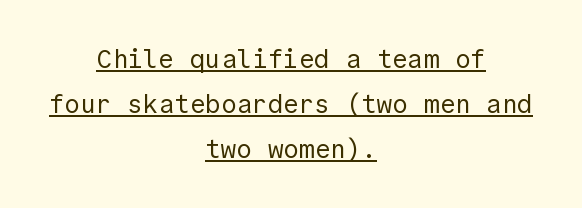
Q: Is the text bold? A: No.
Q: Is the text italic (slanted)? A: No, it is upright.
Q: Is the text underlined? A: Yes.
Q: How is the paragraph aligned? A: Centered.
Q: Is the spacing between letters normal or unusually wide? A: Normal.
